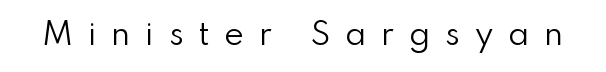
Q: Is the text bold? A: No.
Q: Is the text italic (slanted)? A: No, it is upright.
Q: Is the typeface a serif or a sans-serif typeface? A: Sans-serif.
Q: Is the text underlined? A: No.
Q: Is the spacing between letters normal or unusually wide? A: Unusually wide.
Q: Width (condensed, normal, or wide)? A: Normal.
Q: Stroke contrast? A: Low.
Q: x-height? A: Small.
Q: Monospaced? A: No.
